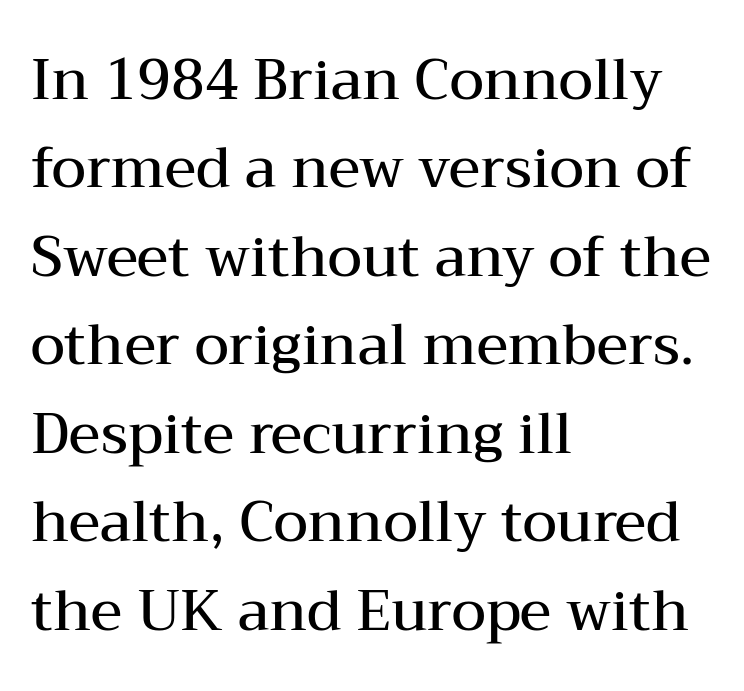
This is the in-between weight designers call semibold or demi. Varying glyph widths throughout — classic text-font behaviour. The letters stand upright; this is a roman face. In terms of letterspacing, this is plain default setting. Any mark beneath the type? The region is blank.
